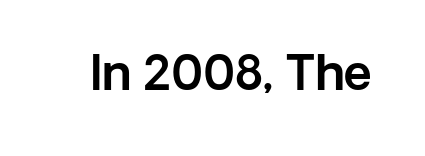
The typography opts for an upright posture over an oblique one. This sample uses a sans-serif face. Is the letter spacing exaggerated? No — it looks like the ordinary default. Anything drawn beneath the words? Only blank space. Looks like regular typesetting: each glyph gets only the width it needs.
